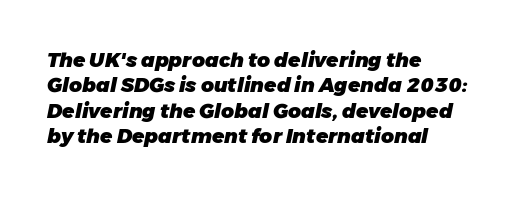
{"italic": "yes", "lean": "right", "slant_degrees": 11, "bold": "yes", "underline": "no", "align": "left", "line_spacing": "normal", "line_spacing_ratio": 1.27, "letter_spacing": "normal", "letter_spacing_em": 0.0, "glyph_px": 20}
